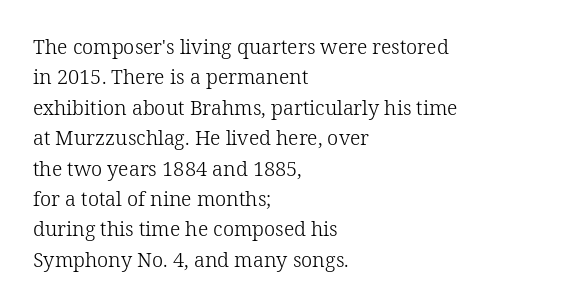
Q: Is the text bold? A: No.
Q: Is the text italic (slanted)? A: No, it is upright.
Q: Is the text underlined? A: No.
Q: How is the paragraph aligned? A: Left-aligned.
Q: Is the spacing between letters normal or unusually wide? A: Normal.
Q: Is the spacing between lines tight, normal or loose? A: Normal.
